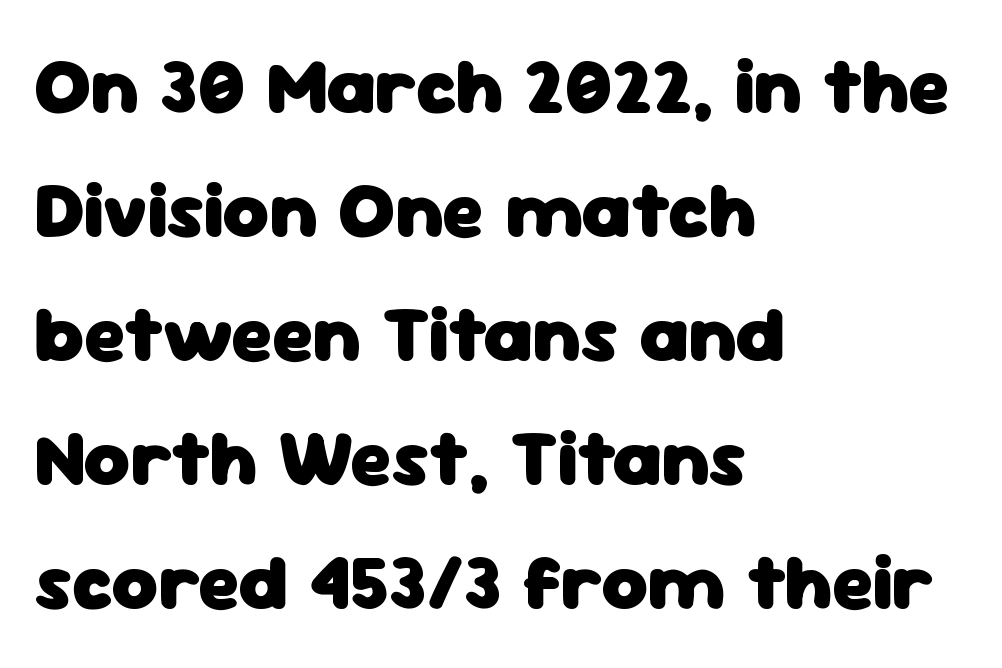
{"serif": "no", "italic": "no", "bold": "yes", "weight": "heavy", "width": "normal", "stroke_contrast": "low", "x_height": "medium", "monospaced": "no", "underline": "no", "align": "left", "line_spacing": "normal", "line_spacing_ratio": 1.57, "letter_spacing": "normal", "letter_spacing_em": 0.0, "glyph_px": 79}
